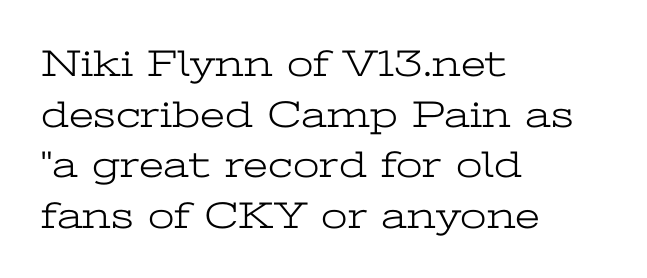
Q: Is the text bold? A: No.
Q: Is the text italic (slanted)? A: No, it is upright.
Q: Is the typeface a serif or a sans-serif typeface? A: Serif.
Q: Is the text underlined? A: No.
Q: How is the paragraph aligned? A: Left-aligned.
Q: Is the spacing between letters normal or unusually wide? A: Normal.
Q: Is the spacing between lines tight, normal or loose? A: Normal.
Q: Width (condensed, normal, or wide)? A: Wide.
Q: Stroke contrast? A: Low.
Q: x-height? A: Medium.
Q: Monospaced? A: No.
